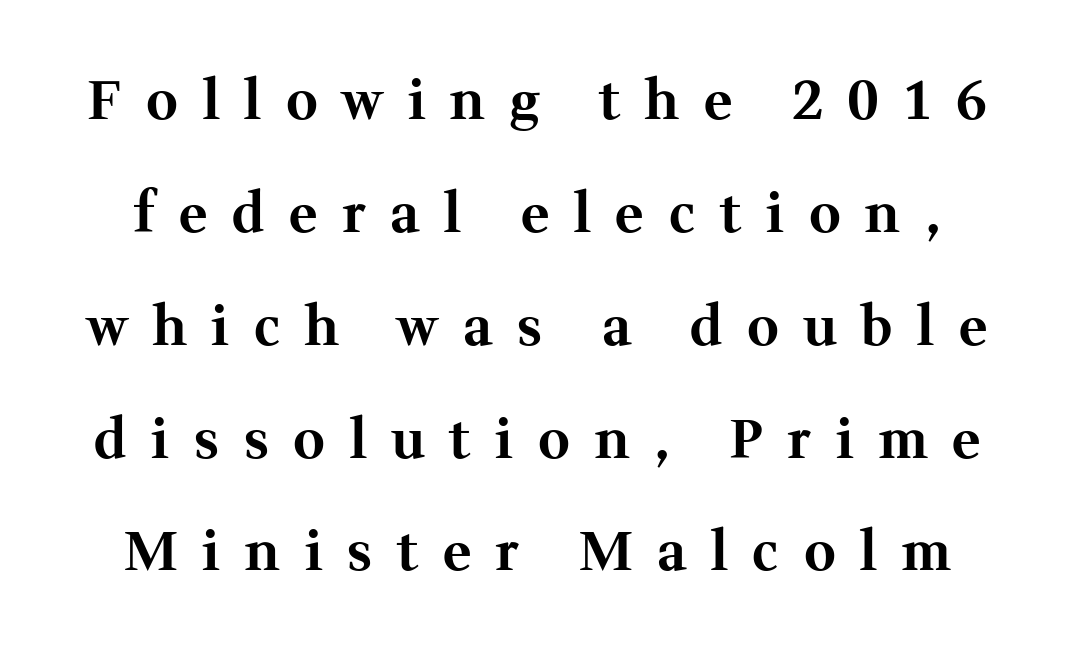
{"serif": "yes", "italic": "no", "bold": "yes", "weight": "bold", "width": "normal", "stroke_contrast": "medium", "x_height": "medium", "monospaced": "no", "underline": "no", "line_spacing": "loose", "line_spacing_ratio": 2.09, "letter_spacing": "wide", "letter_spacing_em": 0.46, "glyph_px": 54}
